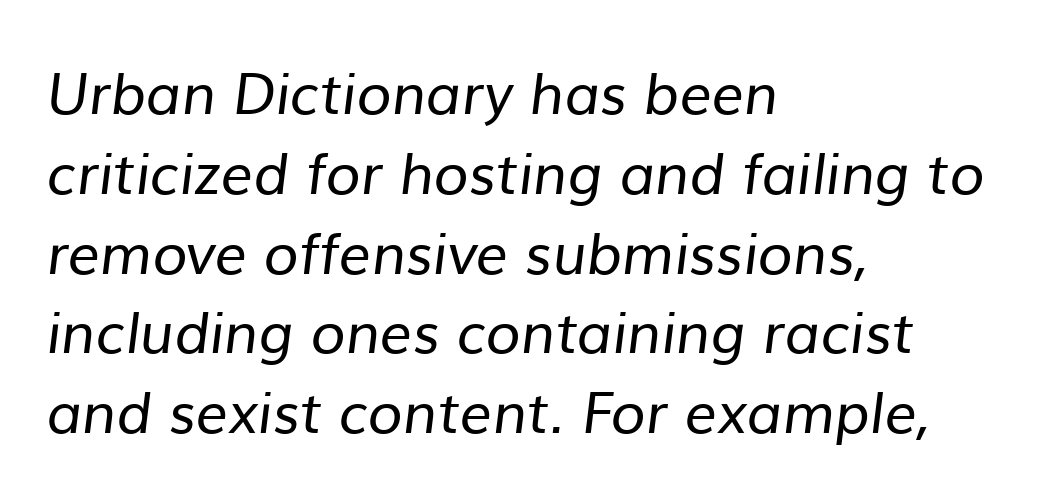
The image shows 57 px regular-weight sans-serif type; set left-aligned, normal line spacing (1.4x), normal letter spacing, not underlined; low stroke contrast and a medium x-height.
